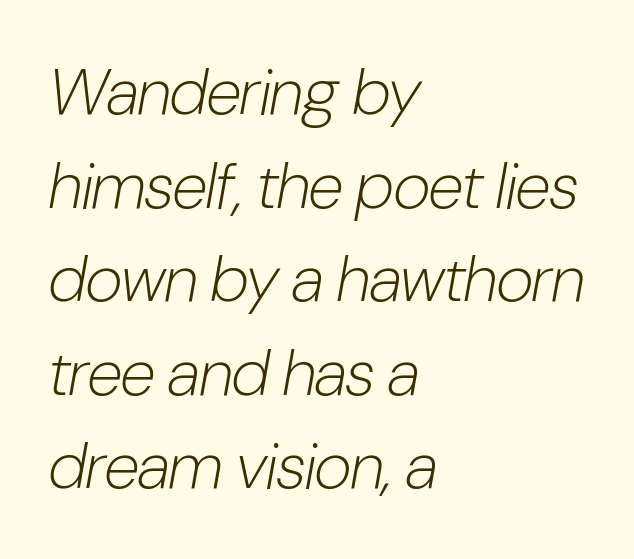
{"italic": "yes", "lean": "right", "slant_degrees": 10, "bold": "no", "weight": "light", "width": "condensed", "stroke_contrast": "low", "x_height": "medium", "monospaced": "no", "underline": "no", "align": "left", "line_spacing": "normal", "line_spacing_ratio": 1.44, "letter_spacing": "normal", "letter_spacing_em": 0.0, "glyph_px": 65}
